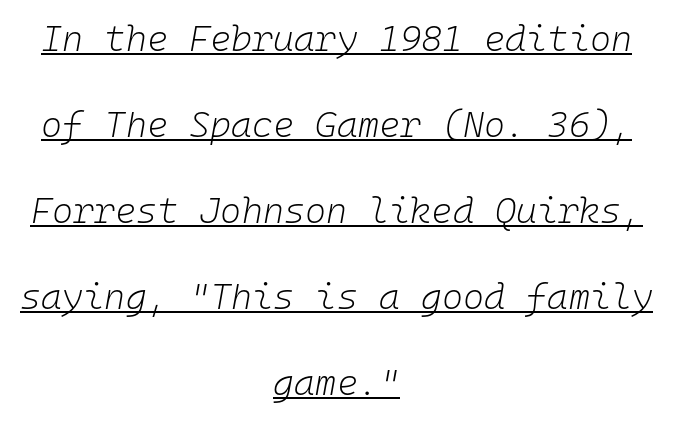
Looks like terminal output: every glyph gets an equal slot. The lines are quadded center. Every character sits at an angle, as italics do. Reading down the column, the eye jumps a long way to each next line. Has an underline been added? It has.
